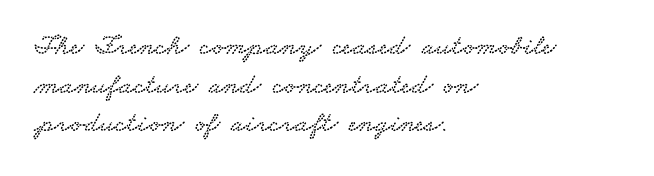
Each letter keeps its own natural width here, so spacing adapts to shape. Horizontal bands of white between lines are of average thickness. Line starts are locked; line ends wander. Look at the tracking — it's just the regular setting, nothing added. Words float on clear page, feet unadorned.
